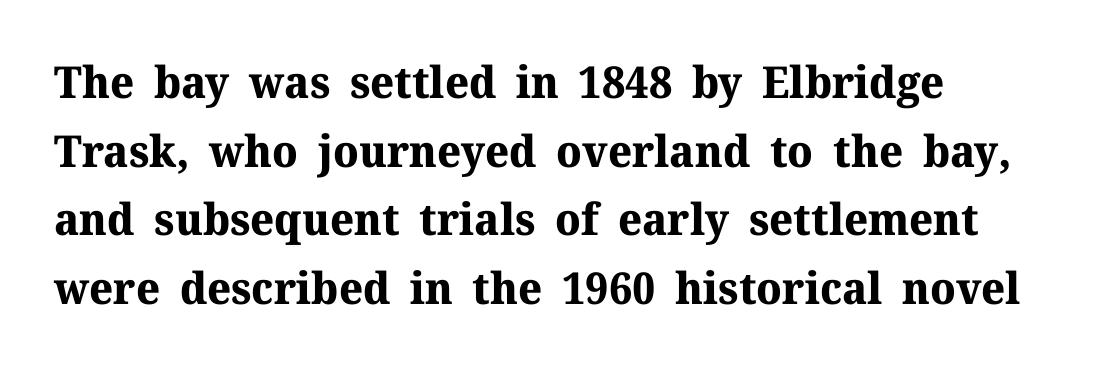
The image shows 44 px bold serif type, upright; set normal line spacing (1.56x), normal letter spacing, not underlined; medium stroke contrast and a medium x-height.
